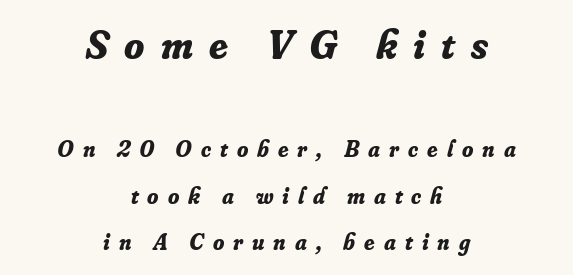
The image shows 41 px bold serif type, italic (leaning right); set centered, loose line spacing (2.03x), unusually wide letter spacing (+0.39 em), not underlined; the first (top) block is 1.78x larger; low stroke contrast and a small x-height.
